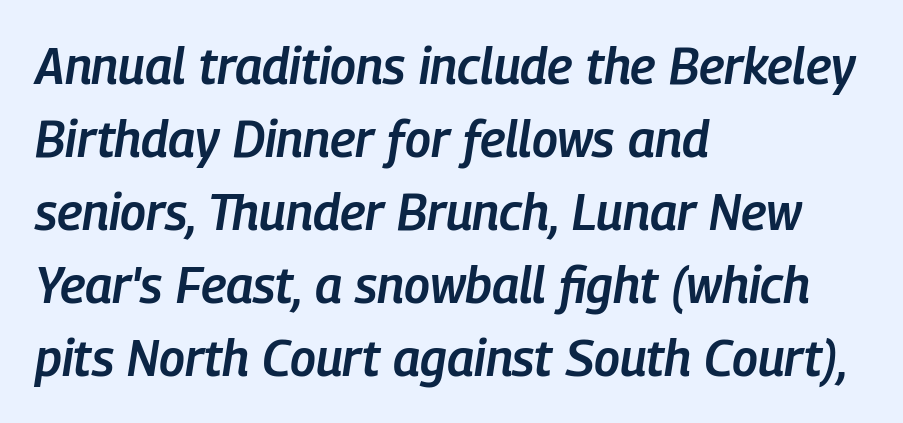
The image shows 50 px semibold, condensed type, italic (leaning right); set left-aligned, normal line spacing (1.46x), normal letter spacing, not underlined; low stroke contrast and a medium x-height.
